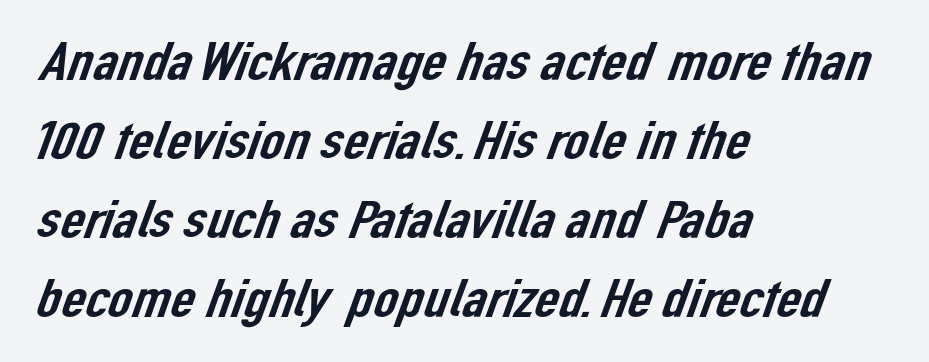
Q: Is the typeface a serif or a sans-serif typeface? A: Sans-serif.
Q: Is the text underlined? A: No.
Q: How is the paragraph aligned? A: Left-aligned.
Q: Is the spacing between letters normal or unusually wide? A: Normal.
Q: Is the spacing between lines tight, normal or loose? A: Normal.
Q: Width (condensed, normal, or wide)? A: Normal.
Q: Stroke contrast? A: Low.
Q: x-height? A: Medium.
Q: Monospaced? A: No.
